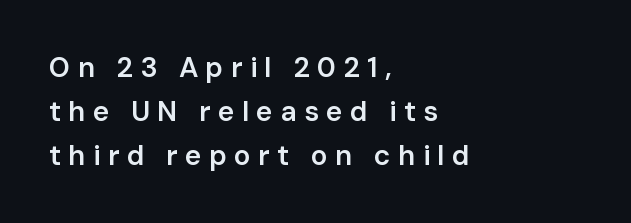
Serif or sans? Sans — the stroke terminals are bare. This sample has the flowing, uneven cadence of proportional lettering. Letter spacing: wide. Each row of text sits above clean, open space.
